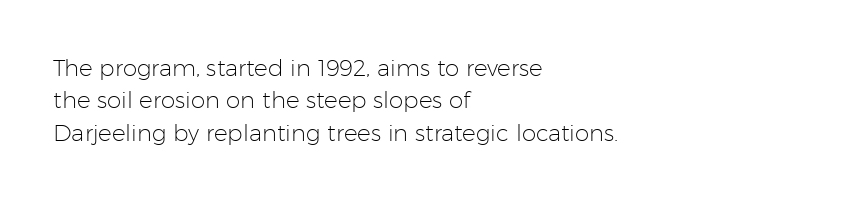
Q: Is the text bold? A: No.
Q: Is the text italic (slanted)? A: No, it is upright.
Q: Is the text underlined? A: No.
Q: How is the paragraph aligned? A: Left-aligned.
Q: Is the spacing between letters normal or unusually wide? A: Normal.
Q: Is the spacing between lines tight, normal or loose? A: Normal.
